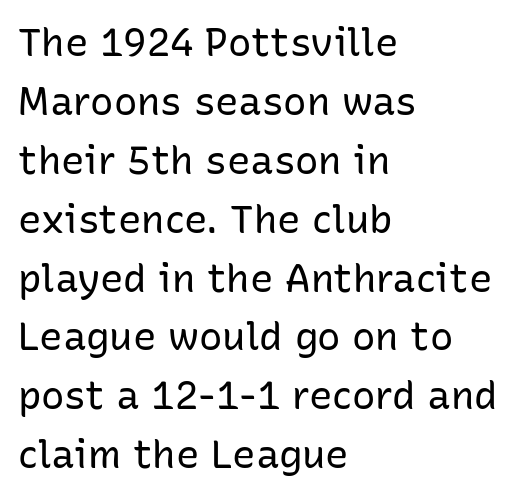
Check where the strokes stop: nothing finishes them off — pure sans. Short note: letters normally spaced. Compared with a typical body face, this is equally light or lighter still. Characters remain perfectly vertical along every line. Each row of text sits above clean, open space.
